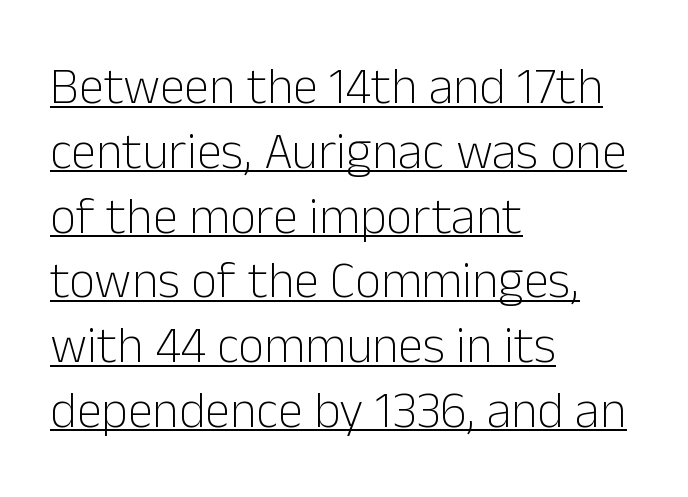
{"serif": "no", "italic": "no", "bold": "no", "weight": "light", "width": "normal", "stroke_contrast": "low", "x_height": "medium", "monospaced": "no", "underline": "yes", "align": "left", "line_spacing": "normal", "line_spacing_ratio": 1.27, "letter_spacing": "normal", "letter_spacing_em": 0.0, "glyph_px": 51}
